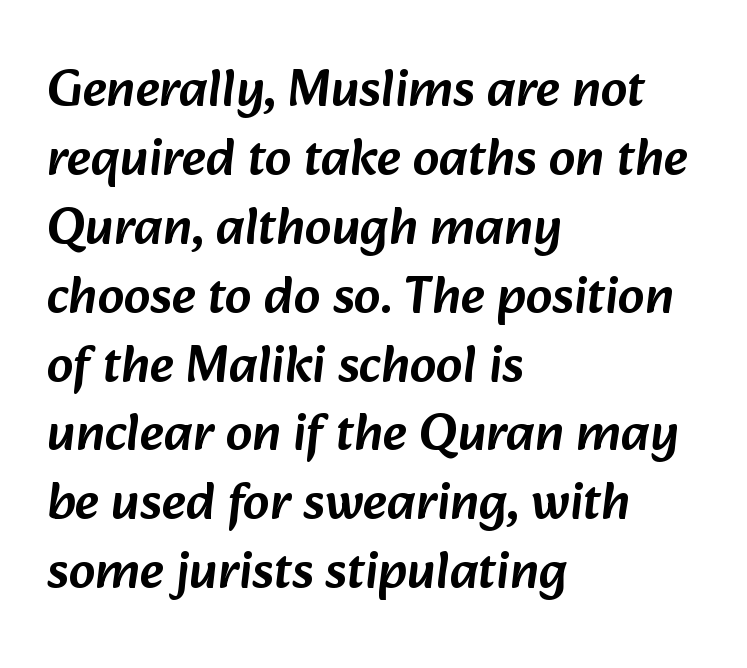
{"serif": "no", "width": "normal", "stroke_contrast": "low", "x_height": "medium", "monospaced": "no", "underline": "no", "align": "left", "line_spacing": "normal", "line_spacing_ratio": 1.3, "letter_spacing": "normal", "letter_spacing_em": 0.0, "glyph_px": 53}
